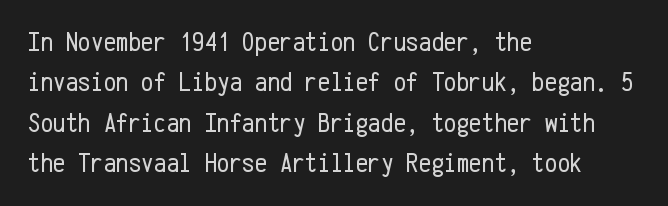
{"serif": "no", "italic": "no", "bold": "no", "weight": "regular", "width": "condensed", "stroke_contrast": "low", "x_height": "medium", "monospaced": "yes", "underline": "no", "align": "left", "line_spacing": "normal", "line_spacing_ratio": 1.44, "letter_spacing": "normal", "letter_spacing_em": 0.0, "glyph_px": 28}
